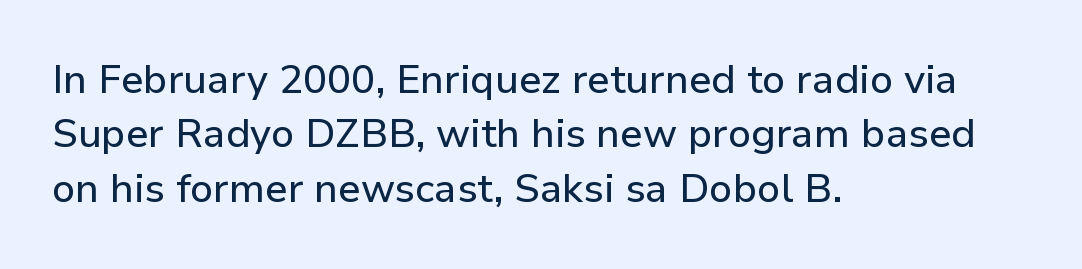
Q: Is the text italic (slanted)? A: No, it is upright.
Q: Is the typeface a serif or a sans-serif typeface? A: Sans-serif.
Q: Is the text underlined? A: No.
Q: How is the paragraph aligned? A: Left-aligned.
Q: Is the spacing between letters normal or unusually wide? A: Normal.
Q: Is the spacing between lines tight, normal or loose? A: Normal.
Q: Width (condensed, normal, or wide)? A: Normal.
Q: Stroke contrast? A: Low.
Q: x-height? A: Medium.
Q: Monospaced? A: No.
